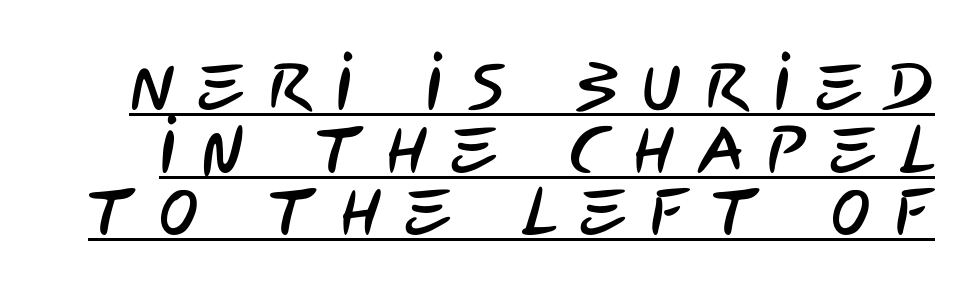
{"serif": "no", "width": "condensed", "stroke_contrast": "low", "x_height": "large", "monospaced": "no", "underline": "yes", "line_spacing": "tight", "line_spacing_ratio": 0.95, "letter_spacing": "wide", "letter_spacing_em": 0.36, "glyph_px": 66}
